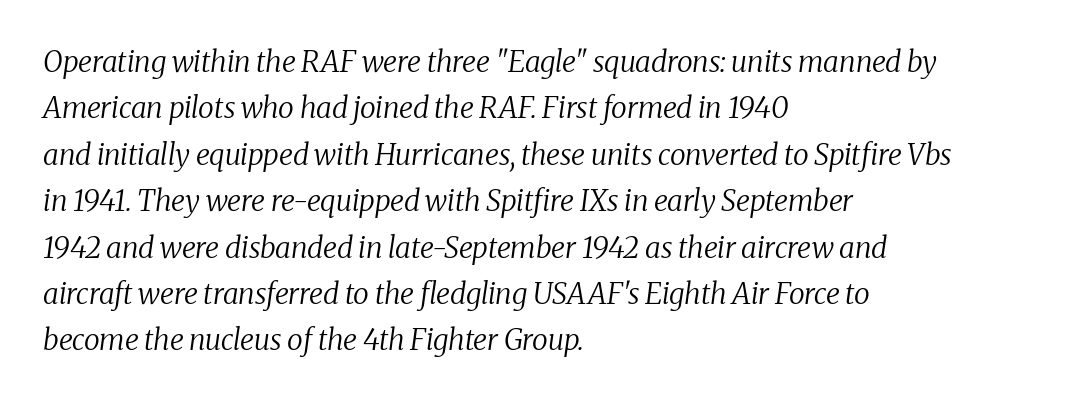
The image shows 29 px regular-weight serif type, italic (leaning right); set left-aligned, normal line spacing (1.6x), normal letter spacing, not underlined; medium stroke contrast and a medium x-height.
